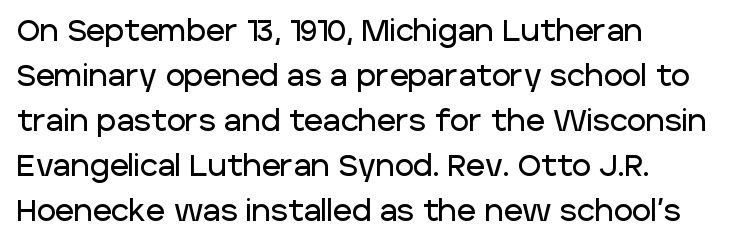
Honestly, the letter spacing is just normal — you wouldn't notice it. Check where the strokes stop: nothing finishes them off — pure sans. Descenders hang freely into open space. The letters stand upright; this is a roman face. Left-aligned paragraph, ragged on the right.
